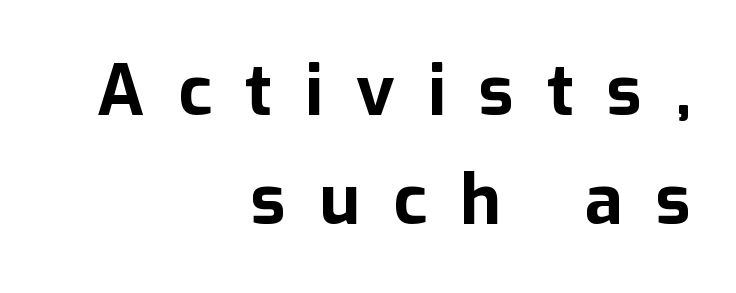
The image shows 69 px bold sans-serif type, upright; set right-aligned, normal line spacing (1.58x), unusually wide letter spacing (+0.48 em), not underlined; low stroke contrast and a medium x-height.
